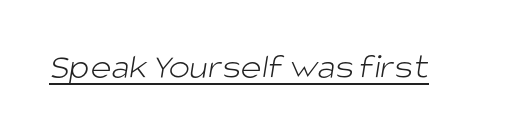
{"serif": "no", "bold": "no", "weight": "light", "width": "normal", "stroke_contrast": "low", "x_height": "large", "monospaced": "no", "underline": "yes", "letter_spacing": "normal", "letter_spacing_em": 0.0, "glyph_px": 36}
